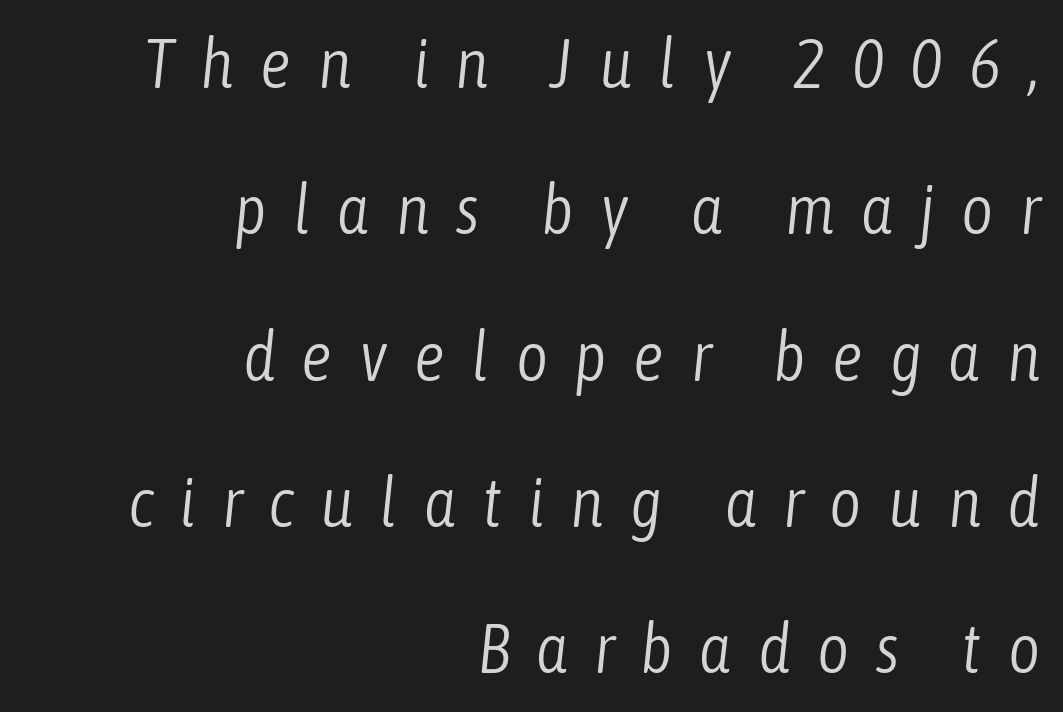
The image shows 69 px light, condensed type, italic (leaning right); set right-aligned, loose line spacing (2.12x), unusually wide letter spacing (+0.38 em), not underlined; low stroke contrast and a medium x-height.
